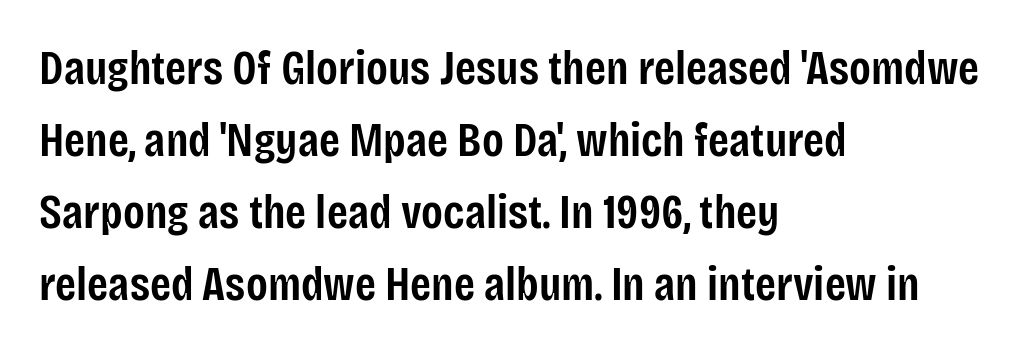
The image shows 48 px semibold, condensed sans-serif type, upright; set left-aligned, normal line spacing (1.5x), normal letter spacing, not underlined; low stroke contrast and a large x-height.
